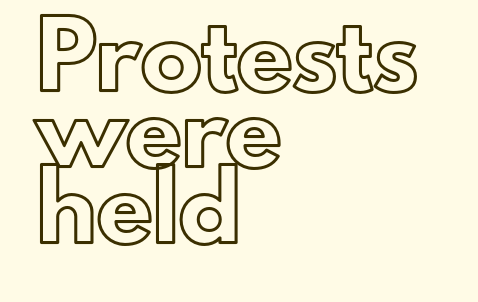
Here the designer chose a conventional face with non-uniform glyph widths. Descender tails drop into unmarked territory. Each line starts at the same left margin while the right side varies. If you measured baseline to baseline, you'd find a middling distance. This is the regular roman posture of the typeface.
